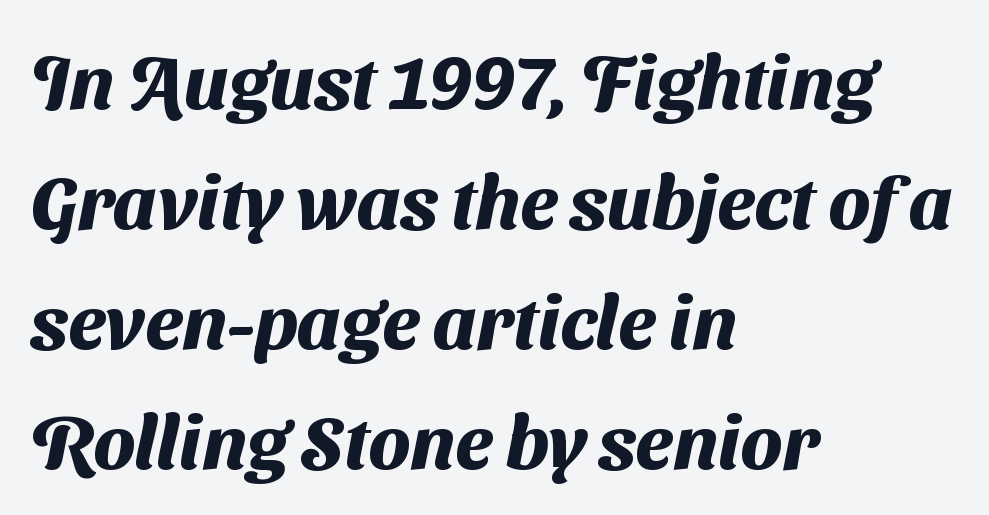
Q: Is the text bold? A: Yes.
Q: Is the typeface a serif or a sans-serif typeface? A: Sans-serif.
Q: Is the text underlined? A: No.
Q: How is the paragraph aligned? A: Left-aligned.
Q: Is the spacing between letters normal or unusually wide? A: Normal.
Q: Is the spacing between lines tight, normal or loose? A: Normal.
Q: Width (condensed, normal, or wide)? A: Normal.
Q: Stroke contrast? A: Medium.
Q: x-height? A: Medium.
Q: Monospaced? A: No.
